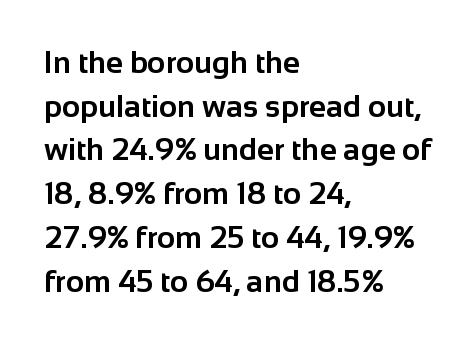
The image shows 31 px bold sans-serif type, upright; set left-aligned, normal line spacing (1.41x), normal letter spacing, not underlined; low stroke contrast and a medium x-height.
